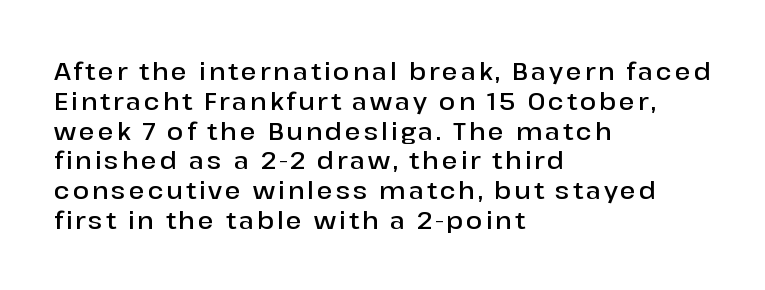
Q: Is the text bold? A: Semi-bold.
Q: Is the text italic (slanted)? A: No, it is upright.
Q: Is the text underlined? A: No.
Q: How is the paragraph aligned? A: Left-aligned.
